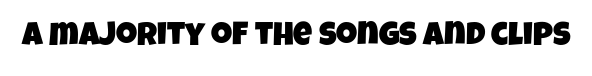
Q: Is the typeface a serif or a sans-serif typeface? A: Sans-serif.
Q: Is the text underlined? A: No.
Q: Is the spacing between letters normal or unusually wide? A: Normal.
Q: Width (condensed, normal, or wide)? A: Condensed.
Q: Stroke contrast? A: Low.
Q: x-height? A: Large.
Q: Monospaced? A: No.
